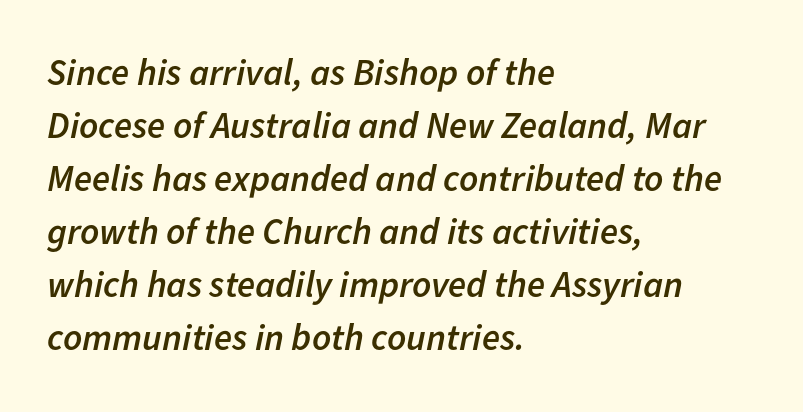
{"italic": "yes", "lean": "right", "slant_degrees": 11, "bold": "semi", "weight": "semibold", "width": "normal", "stroke_contrast": "low", "x_height": "medium", "monospaced": "no", "underline": "no", "align": "left", "line_spacing": "normal", "line_spacing_ratio": 1.43, "letter_spacing": "normal", "letter_spacing_em": 0.0, "glyph_px": 37}
